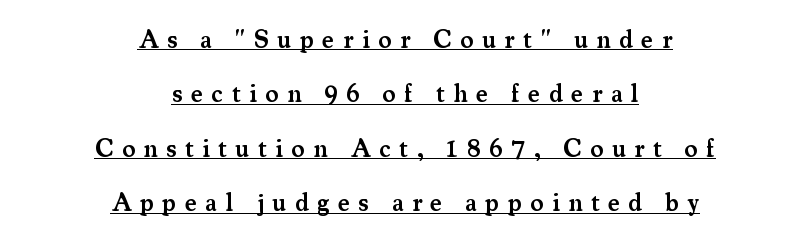
{"italic": "no", "bold": "semi", "underline": "yes", "align": "center", "line_spacing": "loose", "line_spacing_ratio": 2.18, "letter_spacing": "wide", "letter_spacing_em": 0.34, "glyph_px": 25}
